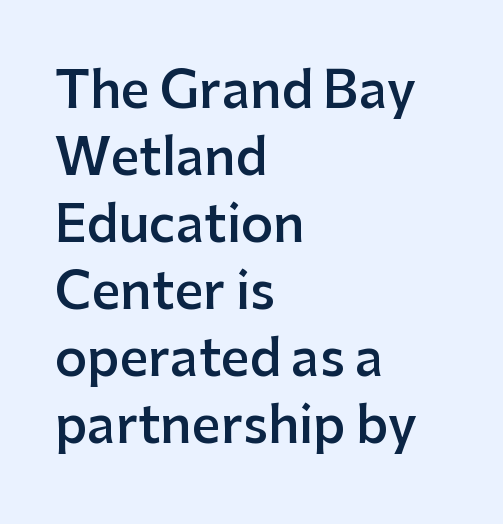
{"serif": "no", "italic": "no", "bold": "semi", "weight": "semibold", "width": "normal", "stroke_contrast": "low", "x_height": "medium", "monospaced": "no", "underline": "no", "align": "left", "line_spacing": "normal", "line_spacing_ratio": 1.34, "letter_spacing": "normal", "letter_spacing_em": 0.0, "glyph_px": 50}
